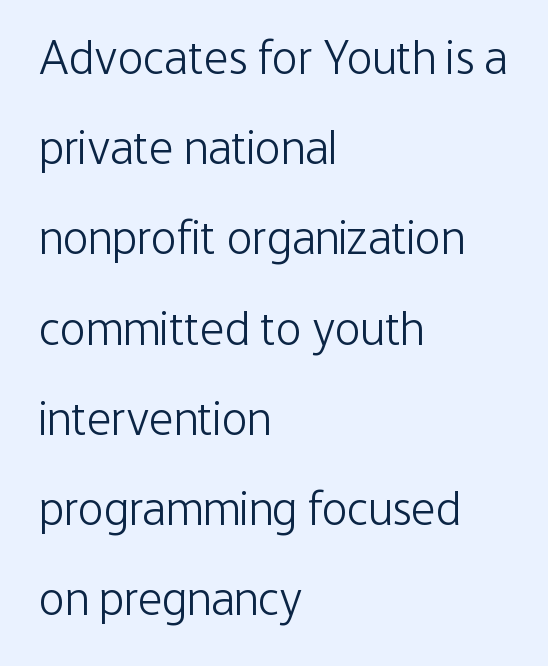
The image shows 48 px light, condensed sans-serif type, upright; set left-aligned, line spacing 1.88x, normal letter spacing, not underlined; low stroke contrast and a medium x-height.
